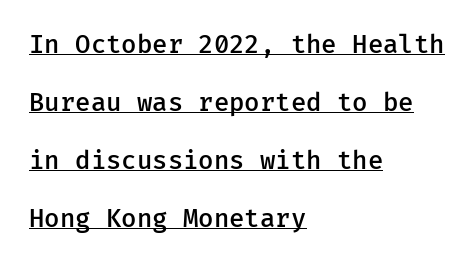
The image shows 25 px text type, upright; set left-aligned, loose line spacing (2.32x), normal letter spacing, underlined.
